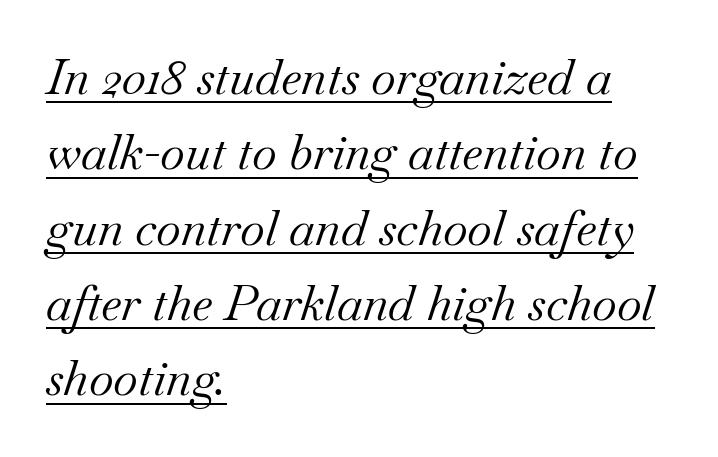
The image shows 48 px regular-weight serif type, italic (leaning right); set left-aligned, normal line spacing (1.57x), normal letter spacing, underlined; medium stroke contrast and a small x-height.
